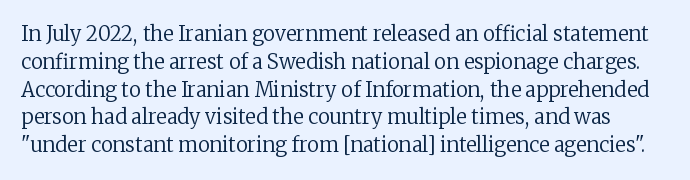
Ink coverage per letter is moderate at most. Underline: absent. The tracking reads as untouched default to a designer's eye. Does the lettering tilt? It doesn't — this is upright.
